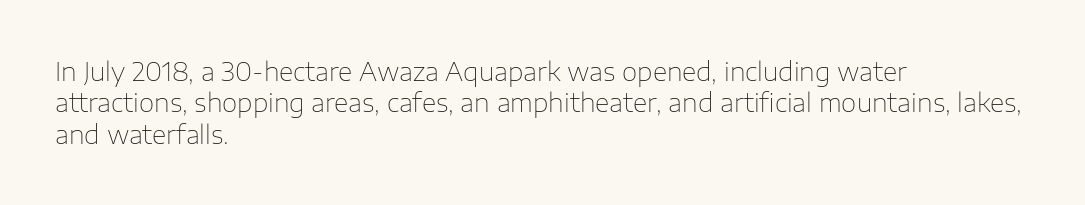
No letter is thick-stroked: the sample isn't bold. This is roman type, the default non-slanted kind. One glance says typical: line gaps are just what's usual. Plain, unruled lines of type. This sample is left-justified, so line endings fall wherever the words run out.
